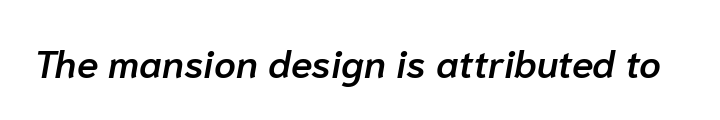
The image shows 39 px semibold type, italic (leaning right); set normal letter spacing, not underlined; low stroke contrast and a medium x-height.
